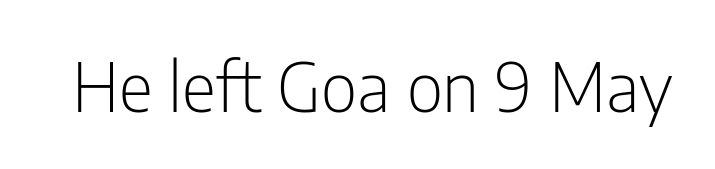
The typography opts for an upright posture over an oblique one. Nothing unusual about the tracking: characters are spaced as the font intends. No extra ink here — the face is not bold. Here the designer chose a conventional face with non-uniform glyph widths. The passage shown is not underscored anywhere.
